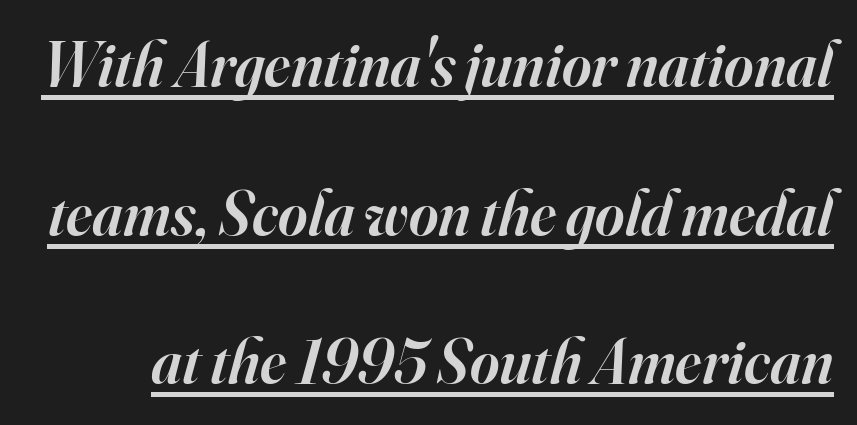
Q: Is the text bold? A: Semi-bold.
Q: Is the text italic (slanted)? A: Yes, it leans right by about 16 degrees.
Q: Is the typeface a serif or a sans-serif typeface? A: Serif.
Q: Is the text underlined? A: Yes.
Q: Is the spacing between letters normal or unusually wide? A: Normal.
Q: Is the spacing between lines tight, normal or loose? A: Loose.
Q: Width (condensed, normal, or wide)? A: Normal.
Q: Stroke contrast? A: High.
Q: x-height? A: Small.
Q: Monospaced? A: No.
